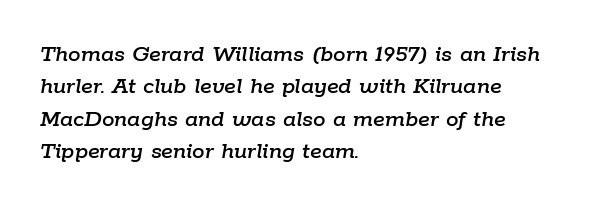
The space beneath each line is pristine and unruled. These lines sit exactly where default settings would place them. Here the glyphs are tracked normally, forming tight word shapes. This is oblique type, the kind used for emphasis or titles. The setting favours the left margin, as ordinary paragraphs usually do.
